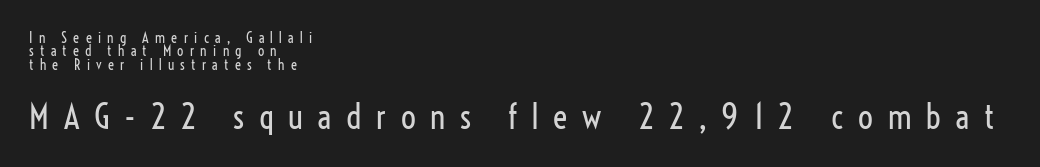
Q: Is the text bold? A: No.
Q: Is the text italic (slanted)? A: No, it is upright.
Q: Is the typeface a serif or a sans-serif typeface? A: Sans-serif.
Q: Is the text underlined? A: No.
Q: How is the paragraph aligned? A: Left-aligned.
Q: Is the spacing between letters normal or unusually wide? A: Unusually wide.
Q: Is the spacing between lines tight, normal or loose? A: Tight.
Q: Which block of text is set in a larger size, the first (top) or the second (bottom)? A: The second (bottom) one.
Q: Width (condensed, normal, or wide)? A: Condensed.
Q: Stroke contrast? A: Low.
Q: x-height? A: Medium.
Q: Monospaced? A: No.
